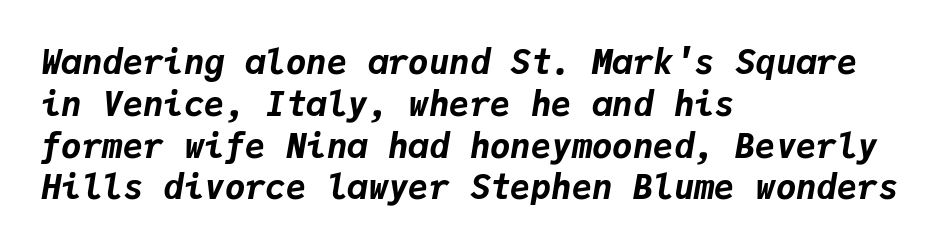
{"italic": "yes", "lean": "right", "slant_degrees": 9, "bold": "yes", "weight": "bold", "width": "normal", "stroke_contrast": "low", "x_height": "medium", "monospaced": "yes", "underline": "no", "align": "left", "line_spacing_ratio": 1.23, "letter_spacing": "normal", "letter_spacing_em": 0.0, "glyph_px": 34}
